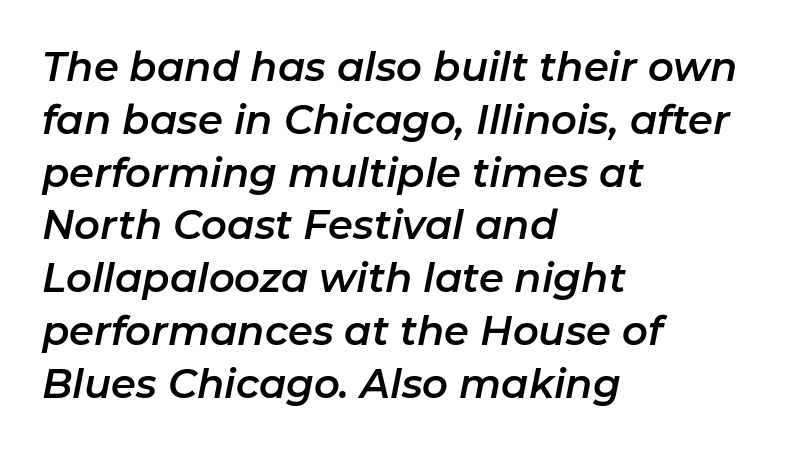
Words float on clear page, feet unadorned. Think of a printed novel: that variable character pitch is what you see here. Students, note that the glyphs here touch the page at normal intervals. Casual observation: everything's shoved over to the left.
